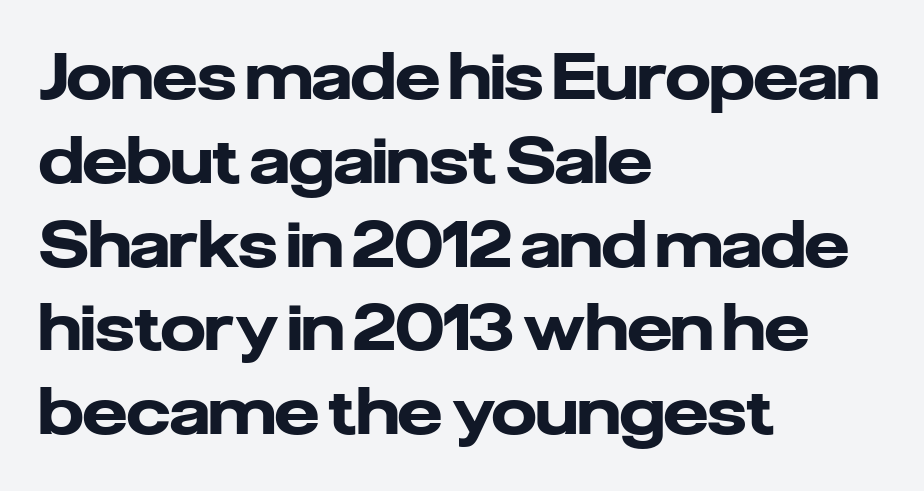
{"serif": "no", "italic": "no", "bold": "yes", "weight": "heavy", "width": "normal", "stroke_contrast": "low", "x_height": "medium", "monospaced": "no", "underline": "no", "align": "left", "line_spacing": "normal", "line_spacing_ratio": 1.33, "letter_spacing": "normal", "letter_spacing_em": 0.0, "glyph_px": 63}
